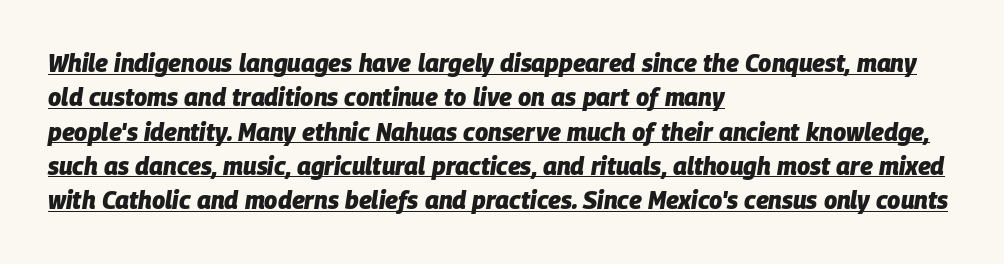
{"italic": "yes", "lean": "right", "slant_degrees": 9, "bold": "yes", "underline": "yes", "align": "left", "line_spacing": "normal", "line_spacing_ratio": 1.43, "letter_spacing": "normal", "letter_spacing_em": 0.0, "glyph_px": 24}
